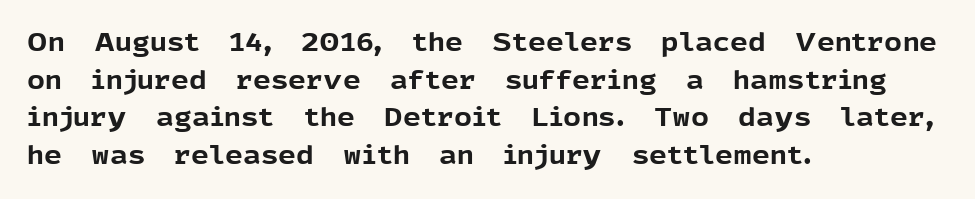
{"italic": "no", "bold": "yes", "underline": "no", "align": "left", "line_spacing": "normal", "line_spacing_ratio": 1.51, "letter_spacing": "normal", "letter_spacing_em": 0.0, "glyph_px": 25}
